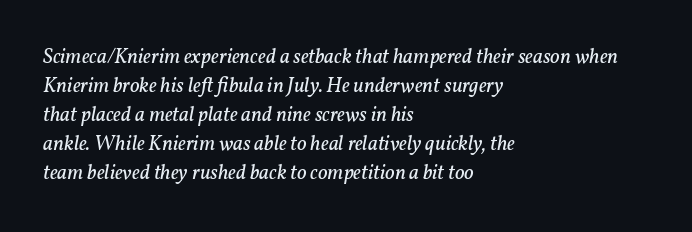
Successive baselines arrive at the customary interval. The string is rendered with underlining switched off. Each line starts at the same left margin while the right side varies. There's an unmistakable incline to the writing here. The letters look calm and open, with moderate or lighter stems.
